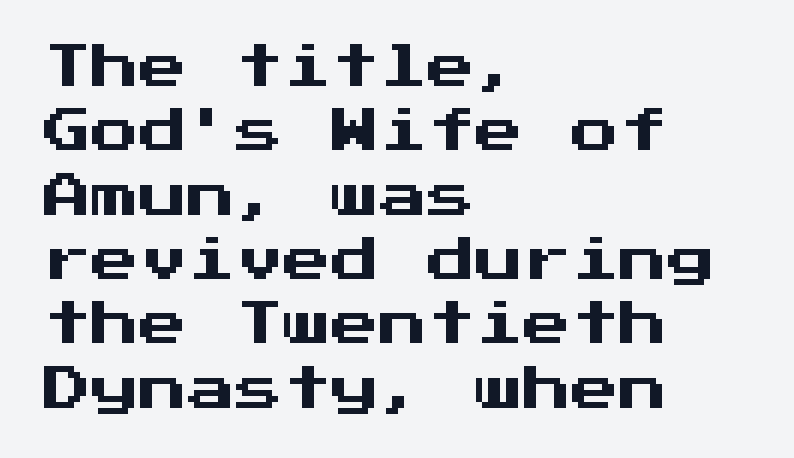
{"serif": "no", "italic": "no", "width": "normal", "stroke_contrast": "medium", "x_height": "medium", "monospaced": "yes", "underline": "no", "align": "left", "line_spacing": "normal", "line_spacing_ratio": 1.34, "letter_spacing": "normal", "letter_spacing_em": 0.0, "glyph_px": 48}
